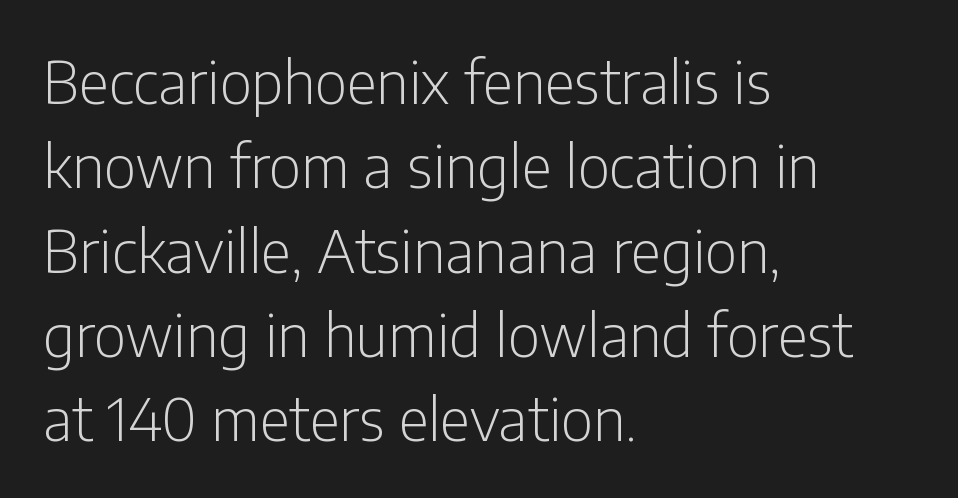
This sample keeps an unexceptional amount of space between lines. Is the type heavy? It reads as light-to-regular instead. Vertical strokes here are truly vertical. One-word summary of the alignment: left. Letterform terminals end flat and unadorned throughout the passage.
